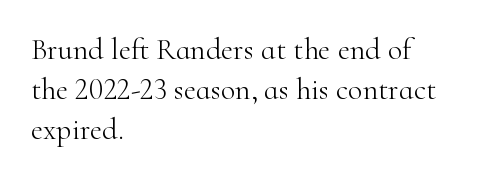
Q: Is the text bold? A: No.
Q: Is the text italic (slanted)? A: No, it is upright.
Q: Is the typeface a serif or a sans-serif typeface? A: Serif.
Q: Is the text underlined? A: No.
Q: How is the paragraph aligned? A: Left-aligned.
Q: Is the spacing between letters normal or unusually wide? A: Normal.
Q: Is the spacing between lines tight, normal or loose? A: Normal.
Q: Width (condensed, normal, or wide)? A: Normal.
Q: Stroke contrast? A: High.
Q: x-height? A: Small.
Q: Monospaced? A: No.
